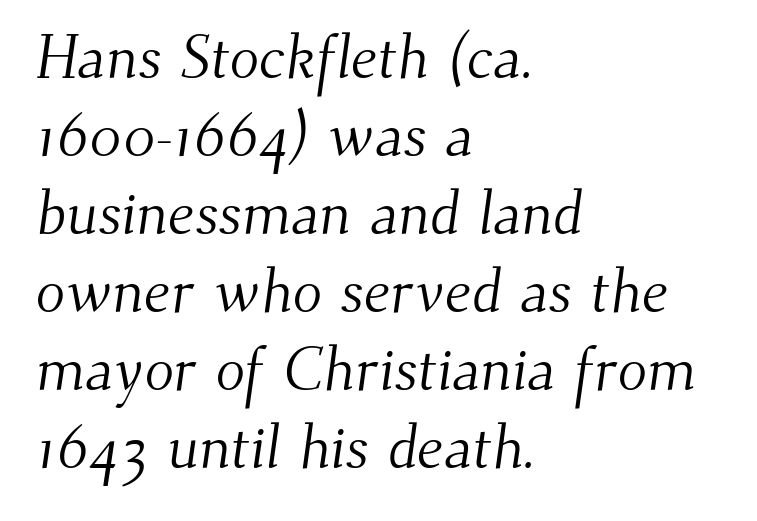
Q: Is the text bold? A: No.
Q: Is the typeface a serif or a sans-serif typeface? A: Serif.
Q: Is the text underlined? A: No.
Q: How is the paragraph aligned? A: Left-aligned.
Q: Is the spacing between letters normal or unusually wide? A: Normal.
Q: Is the spacing between lines tight, normal or loose? A: Normal.
Q: Width (condensed, normal, or wide)? A: Normal.
Q: Stroke contrast? A: Medium.
Q: x-height? A: Small.
Q: Monospaced? A: No.
